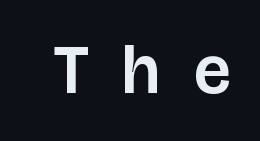
The image shows 68 px sans-serif type, upright; set unusually wide letter spacing (+0.49 em), not underlined; low stroke contrast and a large x-height.
